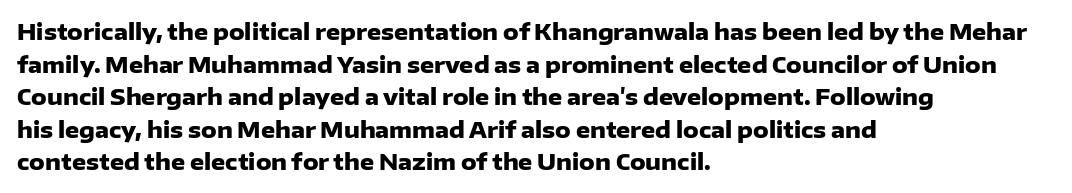
Q: Is the text bold? A: Yes.
Q: Is the text italic (slanted)? A: No, it is upright.
Q: Is the text underlined? A: No.
Q: How is the paragraph aligned? A: Left-aligned.
Q: Is the spacing between letters normal or unusually wide? A: Normal.
Q: Is the spacing between lines tight, normal or loose? A: Normal.
